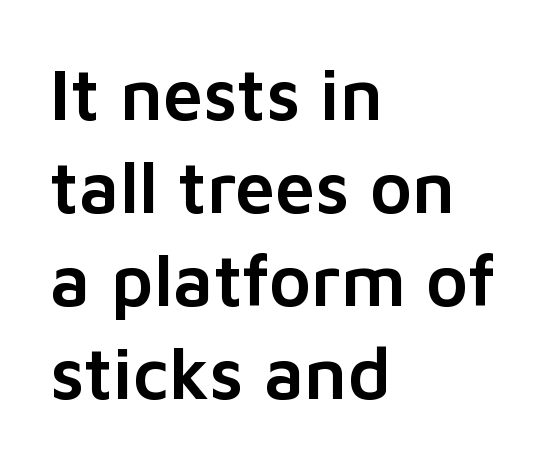
Q: Is the text italic (slanted)? A: No, it is upright.
Q: Is the typeface a serif or a sans-serif typeface? A: Sans-serif.
Q: Is the text underlined? A: No.
Q: How is the paragraph aligned? A: Left-aligned.
Q: Is the spacing between letters normal or unusually wide? A: Normal.
Q: Is the spacing between lines tight, normal or loose? A: Normal.
Q: Width (condensed, normal, or wide)? A: Normal.
Q: Stroke contrast? A: Low.
Q: x-height? A: Medium.
Q: Monospaced? A: No.
